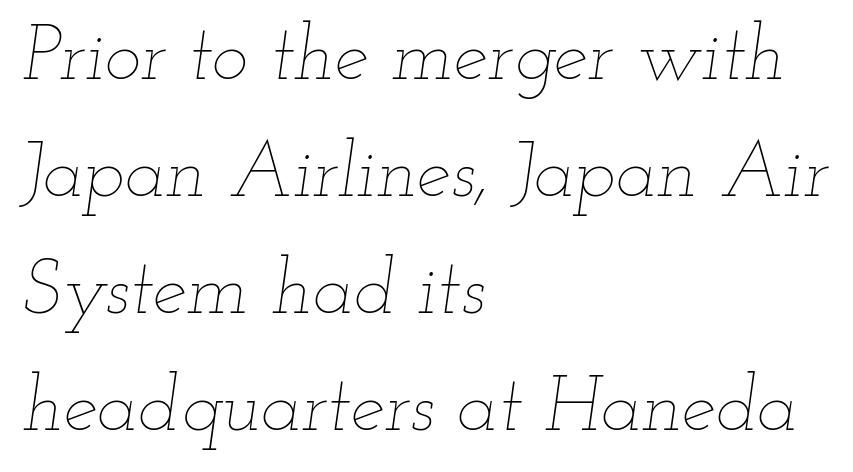
No heavy texture on the line: the type isn't bold. Left-aligned paragraph, ragged on the right. Posture: slanted. Character widths vary here, with narrow letters taking less room than wide ones. Is there much room between lines? A standard amount, neither cramped nor airy.
